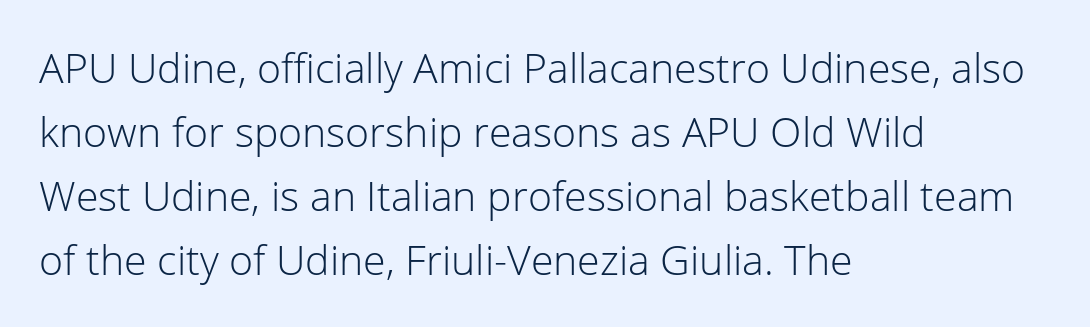
The image shows 41 px light sans-serif type, upright; set left-aligned, normal line spacing (1.56x), normal letter spacing, not underlined; low stroke contrast and a medium x-height.
